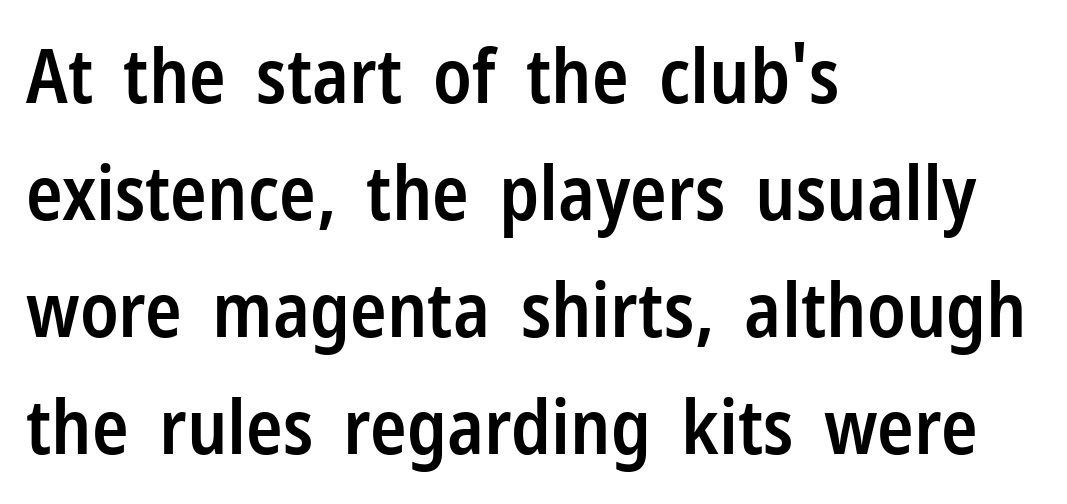
Q: Is the text bold? A: Semi-bold.
Q: Is the text italic (slanted)? A: No, it is upright.
Q: Is the typeface a serif or a sans-serif typeface? A: Sans-serif.
Q: Is the text underlined? A: No.
Q: How is the paragraph aligned? A: Left-aligned.
Q: Is the spacing between letters normal or unusually wide? A: Normal.
Q: Is the spacing between lines tight, normal or loose? A: Normal.
Q: Width (condensed, normal, or wide)? A: Condensed.
Q: Stroke contrast? A: Low.
Q: x-height? A: Medium.
Q: Monospaced? A: No.
